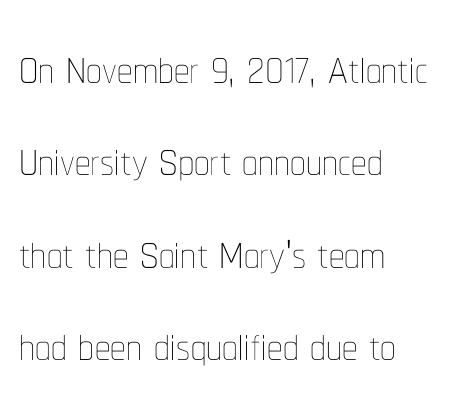
{"italic": "no", "bold": "no", "weight": "thin", "width": "condensed", "stroke_contrast": "low", "x_height": "medium", "monospaced": "no", "underline": "no", "align": "left", "line_spacing": "normal", "line_spacing_ratio": 1.49, "letter_spacing": "normal", "letter_spacing_em": 0.0, "glyph_px": 62}
